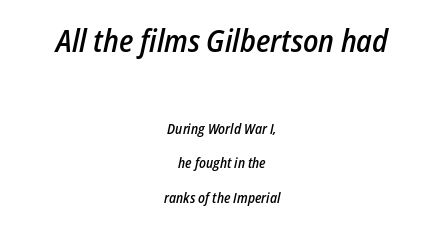
{"italic": "yes", "lean": "right", "slant_degrees": 12, "bold": "semi", "weight": "semibold", "width": "condensed", "stroke_contrast": "low", "x_height": "medium", "monospaced": "no", "underline": "no", "align": "center", "line_spacing": "loose", "line_spacing_ratio": 2.46, "letter_spacing": "normal", "letter_spacing_em": 0.0, "larger_block": "first", "size_ratio": 2.21, "glyph_px": 31}
